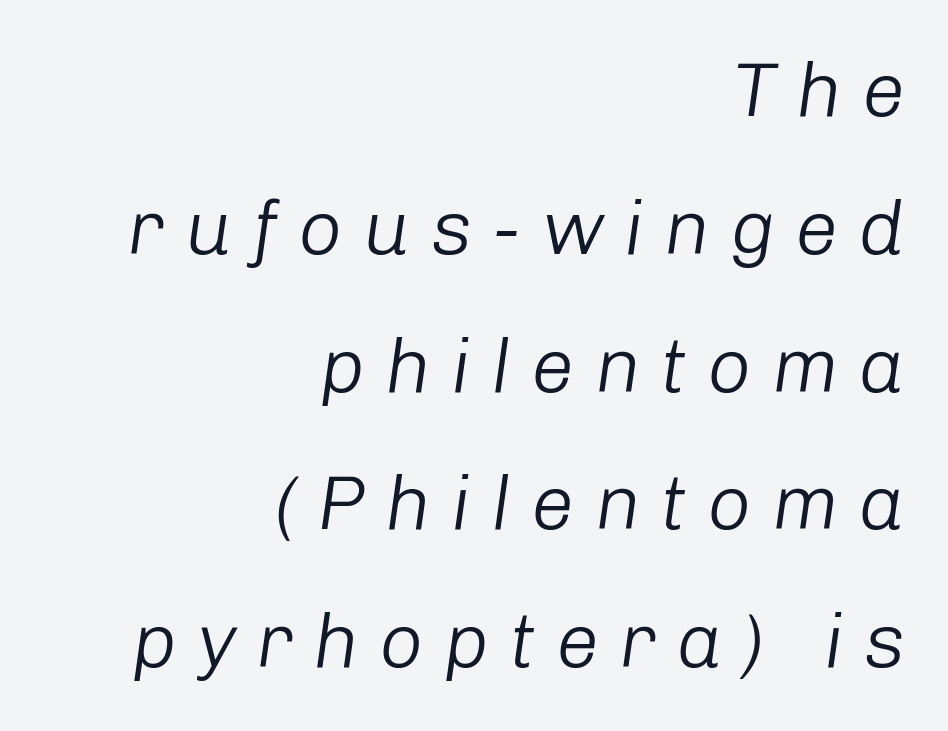
{"italic": "yes", "lean": "right", "slant_degrees": 8, "bold": "no", "weight": "light", "width": "normal", "stroke_contrast": "low", "x_height": "medium", "monospaced": "no", "underline": "no", "align": "right", "line_spacing_ratio": 1.79, "letter_spacing": "wide", "letter_spacing_em": 0.26, "glyph_px": 77}
